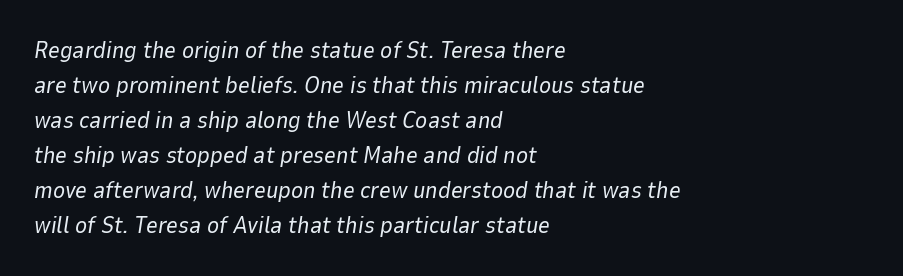
{"italic": "yes", "lean": "right", "slant_degrees": 9, "bold": "no", "underline": "no", "align": "left", "line_spacing": "normal", "line_spacing_ratio": 1.52, "letter_spacing": "normal", "letter_spacing_em": 0.0, "glyph_px": 23}
